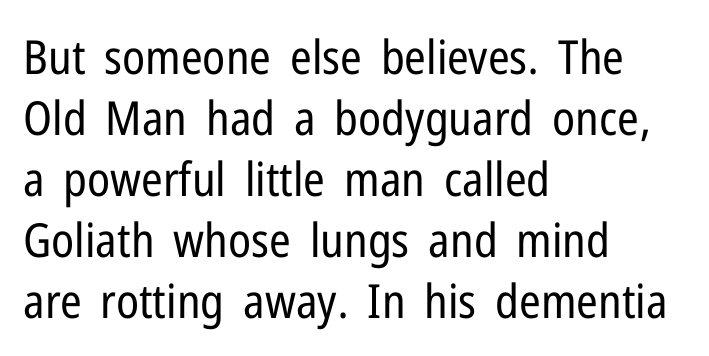
Q: Is the text bold? A: No.
Q: Is the text italic (slanted)? A: No, it is upright.
Q: Is the typeface a serif or a sans-serif typeface? A: Sans-serif.
Q: Is the text underlined? A: No.
Q: How is the paragraph aligned? A: Left-aligned.
Q: Is the spacing between letters normal or unusually wide? A: Normal.
Q: Is the spacing between lines tight, normal or loose? A: Normal.
Q: Width (condensed, normal, or wide)? A: Condensed.
Q: Stroke contrast? A: Low.
Q: x-height? A: Medium.
Q: Monospaced? A: No.
